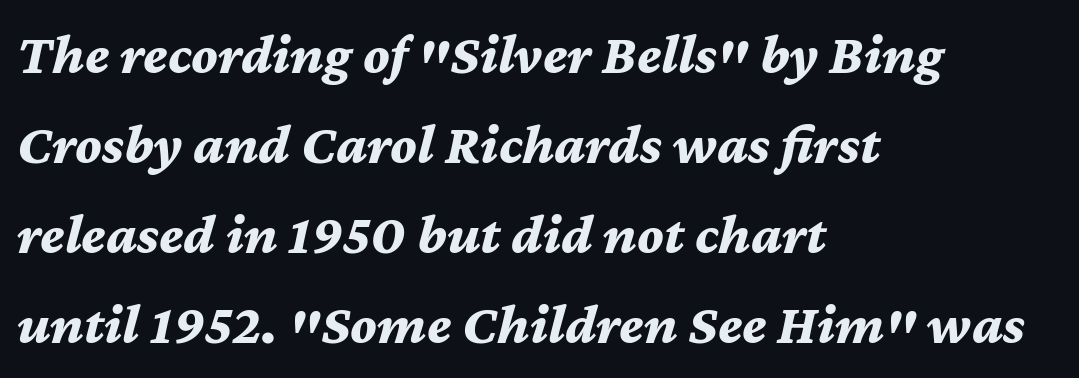
The image shows 57 px bold type, italic (leaning right); set left-aligned, normal line spacing (1.58x), normal letter spacing, not underlined; medium stroke contrast and a medium x-height.
